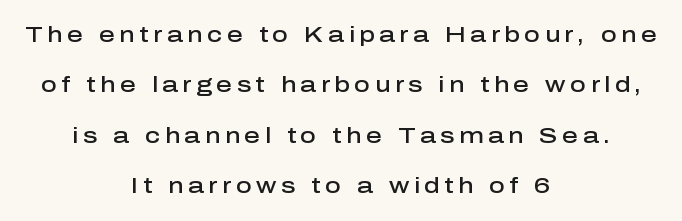
The image shows 22 px text type, upright; set centered, loose line spacing (2.29x), unusually wide letter spacing (+0.2 em), not underlined.
